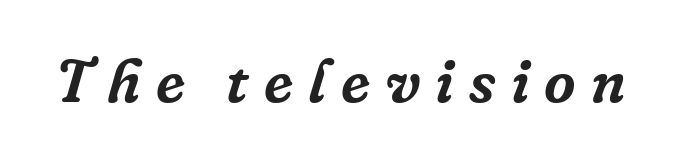
Q: Is the text italic (slanted)? A: Yes, it leans right by about 16 degrees.
Q: Is the typeface a serif or a sans-serif typeface? A: Serif.
Q: Is the text underlined? A: No.
Q: Is the spacing between letters normal or unusually wide? A: Unusually wide.
Q: Width (condensed, normal, or wide)? A: Normal.
Q: Stroke contrast? A: Low.
Q: x-height? A: Medium.
Q: Monospaced? A: No.
